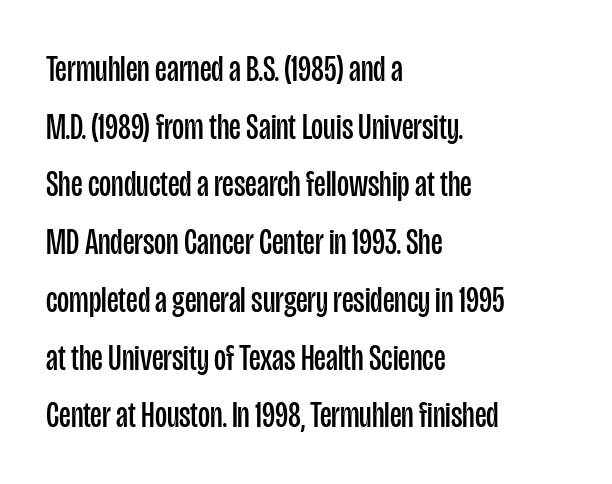
The image shows 37 px regular-weight, condensed sans-serif type, upright; set left-aligned, normal line spacing (1.56x), normal letter spacing, not underlined; low stroke contrast and a large x-height.
